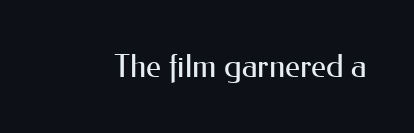
The image shows 32 px regular-weight sans-serif type, upright; set normal letter spacing, not underlined; medium stroke contrast and a small x-height.
